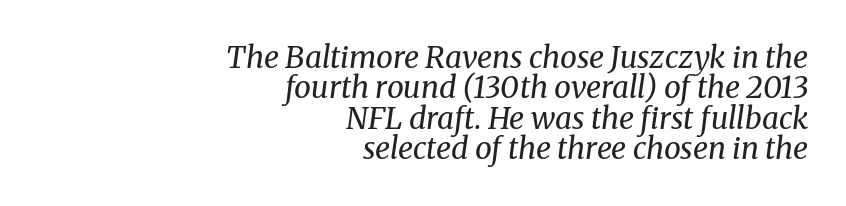
{"serif": "yes", "italic": "yes", "lean": "right", "slant_degrees": 8, "bold": "no", "weight": "regular", "width": "normal", "stroke_contrast": "medium", "x_height": "medium", "monospaced": "no", "underline": "no", "align": "right", "line_spacing": "tight", "line_spacing_ratio": 1.01, "letter_spacing": "normal", "letter_spacing_em": 0.0, "glyph_px": 30}
